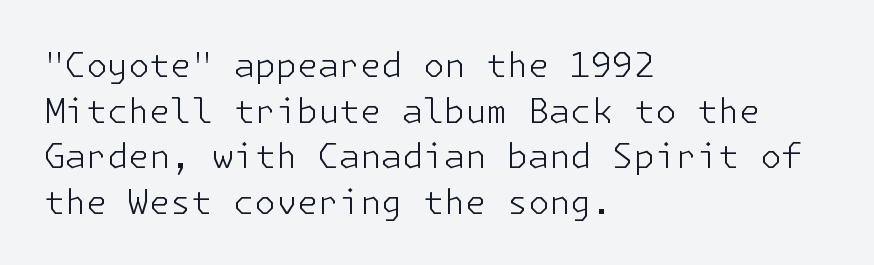
Q: Is the text bold? A: No.
Q: Is the text italic (slanted)? A: No, it is upright.
Q: Is the typeface a serif or a sans-serif typeface? A: Sans-serif.
Q: Is the text underlined? A: No.
Q: How is the paragraph aligned? A: Left-aligned.
Q: Is the spacing between letters normal or unusually wide? A: Normal.
Q: Is the spacing between lines tight, normal or loose? A: Normal.
Q: Width (condensed, normal, or wide)? A: Normal.
Q: Stroke contrast? A: Low.
Q: x-height? A: Medium.
